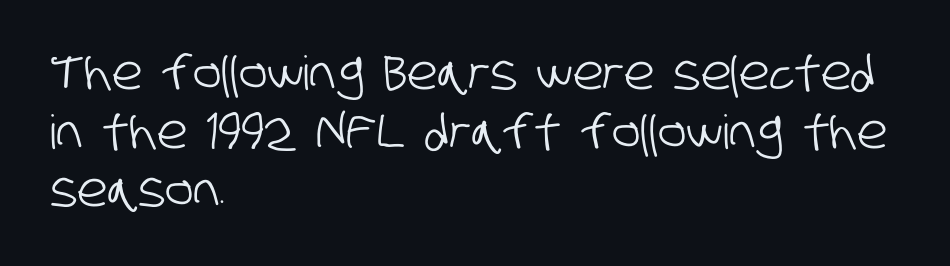
Character widths vary here, with narrow letters taking less room than wide ones. The setting favours the left margin, as ordinary paragraphs usually do. Each word holds together tightly as a unit, with standard inter-letter gaps. Notice how descenders clear the ascenders below comfortably — that's standard leading. Type without underlining. This is sans-serif lettering, the kind often seen on screens and signage.
